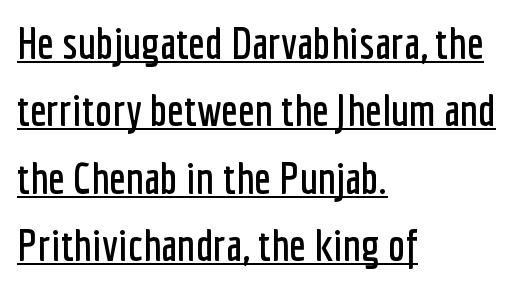
The image shows 44 px condensed sans-serif type, upright; set left-aligned, normal line spacing (1.53x), normal letter spacing, underlined; low stroke contrast and a medium x-height.
